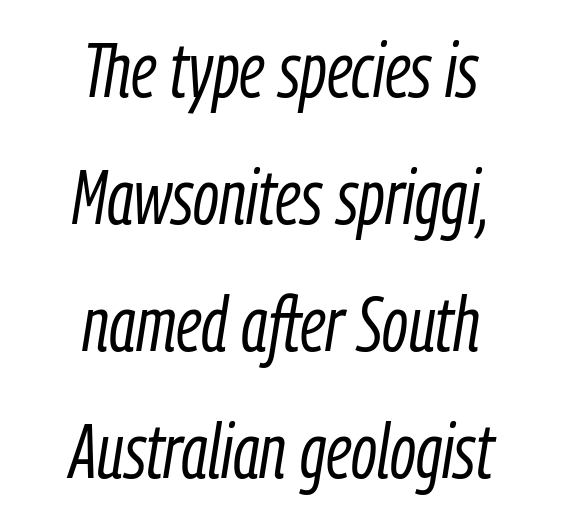
Q: Is the text bold? A: No.
Q: Is the text italic (slanted)? A: Yes, it leans right by about 9 degrees.
Q: Is the text underlined? A: No.
Q: How is the paragraph aligned? A: Centered.
Q: Is the spacing between letters normal or unusually wide? A: Normal.
Q: Is the spacing between lines tight, normal or loose? A: Normal.
Q: Width (condensed, normal, or wide)? A: Condensed.
Q: Stroke contrast? A: Low.
Q: x-height? A: Medium.
Q: Monospaced? A: No.
